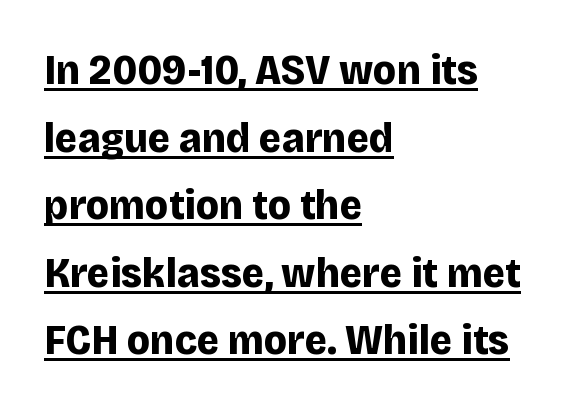
Q: Is the text bold? A: Yes.
Q: Is the text italic (slanted)? A: No, it is upright.
Q: Is the typeface a serif or a sans-serif typeface? A: Sans-serif.
Q: Is the text underlined? A: Yes.
Q: How is the paragraph aligned? A: Left-aligned.
Q: Is the spacing between letters normal or unusually wide? A: Normal.
Q: Is the spacing between lines tight, normal or loose? A: Normal.
Q: Width (condensed, normal, or wide)? A: Normal.
Q: Stroke contrast? A: Low.
Q: x-height? A: Large.
Q: Monospaced? A: No.
